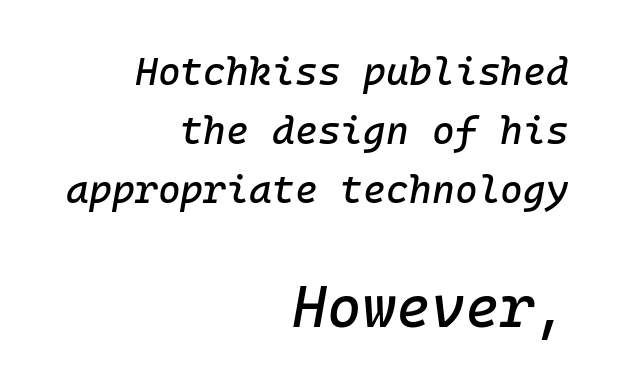
{"italic": "yes", "lean": "right", "slant_degrees": 10, "width": "normal", "stroke_contrast": "low", "x_height": "medium", "underline": "no", "align": "right", "line_spacing": "normal", "line_spacing_ratio": 1.51, "letter_spacing": "normal", "letter_spacing_em": 0.0, "larger_block": "second", "size_ratio": 1.51, "glyph_px": 59}
